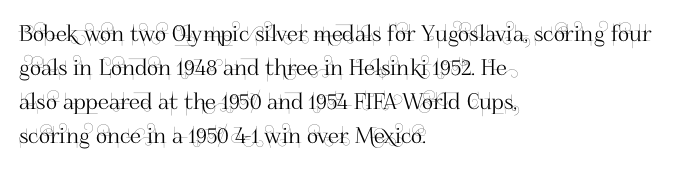
Q: Is the text italic (slanted)? A: No, it is upright.
Q: Is the text underlined? A: No.
Q: How is the paragraph aligned? A: Left-aligned.
Q: Is the spacing between letters normal or unusually wide? A: Normal.
Q: Is the spacing between lines tight, normal or loose? A: Normal.
